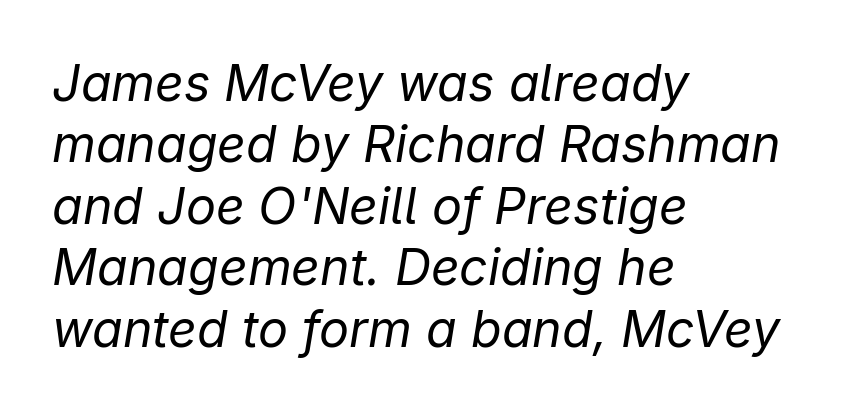
The face used here is proportionally spaced, like ordinary book or web type. Compared with ordinary roman type, these characters are visibly tilted. The letterforms sit shoulder to shoulder at normal distance. Check under the words: just untouched page. Bold? No — there's no thickening of the strokes. The lines in this sample share a left origin and differ only in where they stop.
